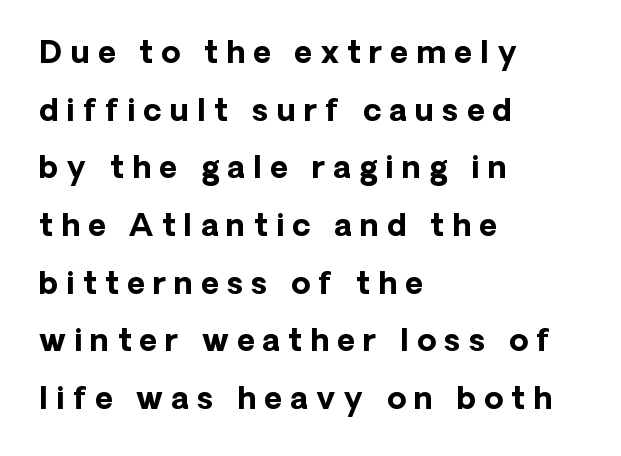
Q: Is the text bold? A: Yes.
Q: Is the text italic (slanted)? A: No, it is upright.
Q: Is the typeface a serif or a sans-serif typeface? A: Sans-serif.
Q: Is the text underlined? A: No.
Q: How is the paragraph aligned? A: Left-aligned.
Q: Is the spacing between letters normal or unusually wide? A: Unusually wide.
Q: Width (condensed, normal, or wide)? A: Normal.
Q: Stroke contrast? A: Low.
Q: x-height? A: Medium.
Q: Monospaced? A: No.
